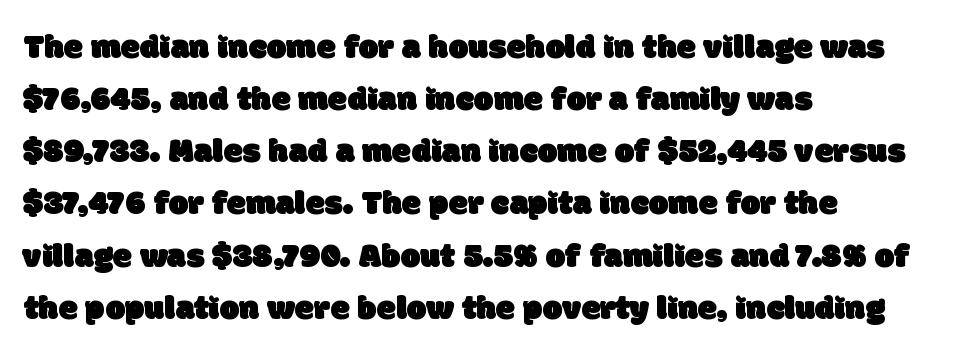
A normal amount of white space separates one row of letters from the next. A typesetter would call this proportional, since set widths differ per character. Inter-character spacing is left at the font's built-in metrics. Lines of text with bare space underneath. Visually the block forms a straight wall on the left and a jagged coastline on the right. The text was rendered using a sans face with plain stroke endings.
